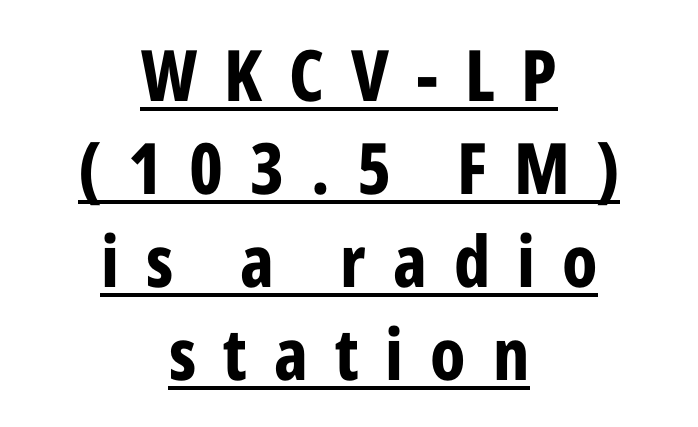
{"serif": "no", "italic": "no", "bold": "yes", "weight": "bold", "width": "condensed", "stroke_contrast": "low", "x_height": "medium", "monospaced": "no", "underline": "yes", "align": "center", "line_spacing": "normal", "line_spacing_ratio": 1.31, "letter_spacing": "wide", "letter_spacing_em": 0.38, "glyph_px": 71}
